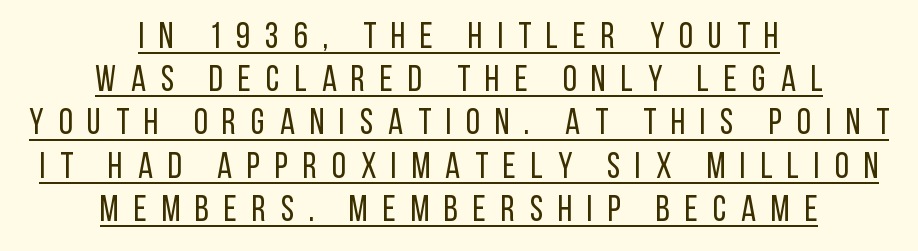
{"serif": "no", "italic": "no", "bold": "no", "weight": "regular", "width": "condensed", "stroke_contrast": "low", "x_height": "large", "monospaced": "no", "underline": "yes", "align": "center", "line_spacing_ratio": 1.2, "letter_spacing": "wide", "letter_spacing_em": 0.41, "glyph_px": 36}
